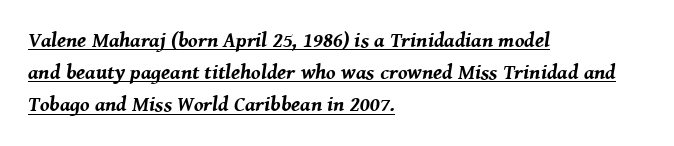
Q: Is the text bold? A: Yes.
Q: Is the text italic (slanted)? A: Yes, it leans right by about 8 degrees.
Q: Is the text underlined? A: Yes.
Q: How is the paragraph aligned? A: Left-aligned.
Q: Is the spacing between letters normal or unusually wide? A: Normal.
Q: Is the spacing between lines tight, normal or loose? A: Normal.
